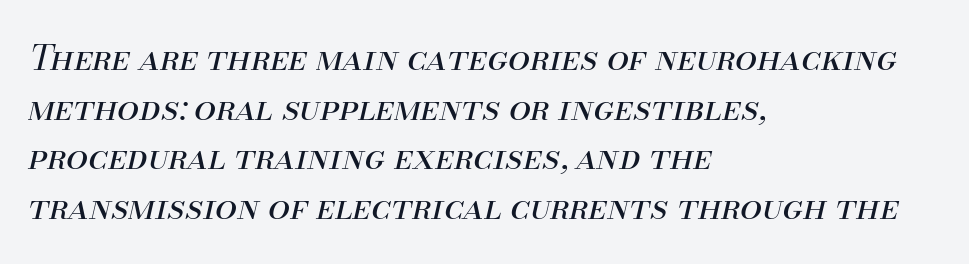
{"italic": "yes", "lean": "right", "slant_degrees": 13, "bold": "no", "weight": "regular", "width": "normal", "stroke_contrast": "medium", "x_height": "small", "monospaced": "no", "underline": "no", "align": "left", "line_spacing": "normal", "line_spacing_ratio": 1.42, "letter_spacing": "normal", "letter_spacing_em": 0.0, "glyph_px": 35}
